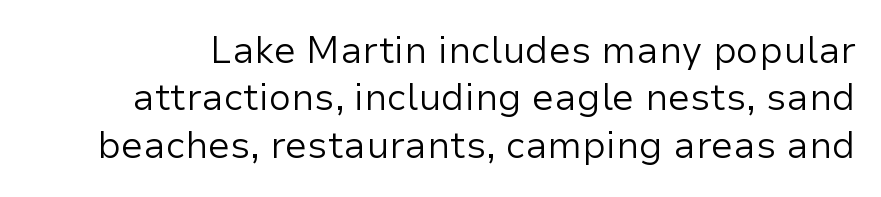
{"serif": "no", "italic": "no", "bold": "no", "weight": "regular", "width": "normal", "stroke_contrast": "low", "x_height": "medium", "monospaced": "no", "underline": "no", "line_spacing": "normal", "line_spacing_ratio": 1.28, "letter_spacing": "normal", "letter_spacing_em": 0.0, "glyph_px": 37}
